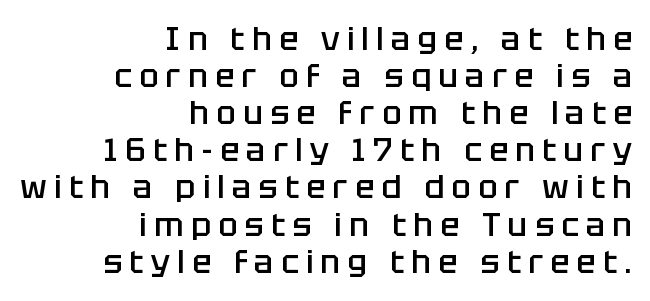
The image shows 32 px semibold sans-serif type, upright; set right-aligned, line spacing 1.16x, unusually wide letter spacing (+0.23 em), not underlined; low stroke contrast and a large x-height.
